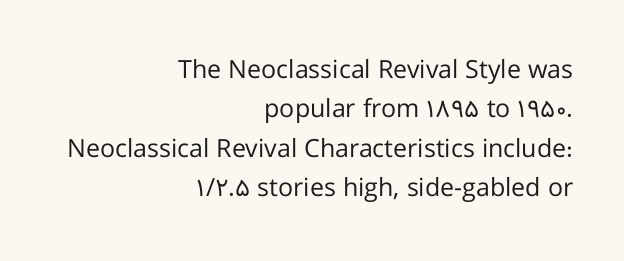
The image shows 25 px text type, upright; set right-aligned, normal line spacing (1.58x), normal letter spacing, not underlined.
